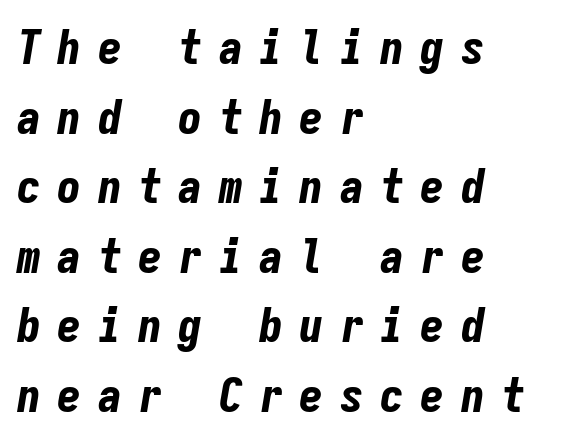
Q: Is the text bold? A: Yes.
Q: Is the text italic (slanted)? A: Yes, it leans right by about 9 degrees.
Q: Is the text underlined? A: No.
Q: How is the paragraph aligned? A: Left-aligned.
Q: Is the spacing between letters normal or unusually wide? A: Unusually wide.
Q: Is the spacing between lines tight, normal or loose? A: Normal.
Q: Width (condensed, normal, or wide)? A: Condensed.
Q: Stroke contrast? A: Low.
Q: x-height? A: Medium.
Q: Monospaced? A: Yes.
